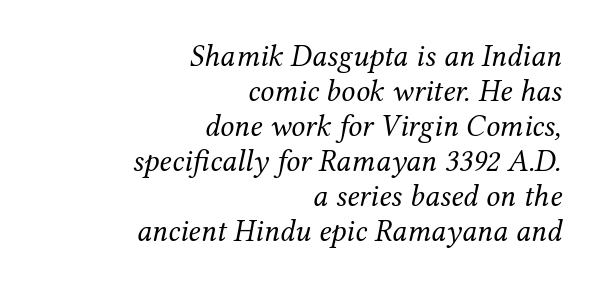
The image shows 31 px regular-weight serif type, italic (leaning right); set right-aligned, tight line spacing (1.13x), normal letter spacing, not underlined; medium stroke contrast and a medium x-height.
